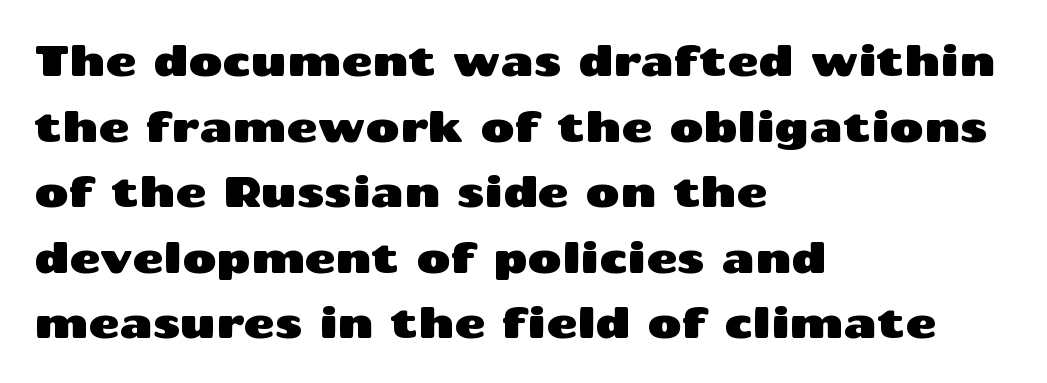
Q: Is the text italic (slanted)? A: No, it is upright.
Q: Is the typeface a serif or a sans-serif typeface? A: Sans-serif.
Q: Is the text underlined? A: No.
Q: How is the paragraph aligned? A: Left-aligned.
Q: Is the spacing between letters normal or unusually wide? A: Normal.
Q: Is the spacing between lines tight, normal or loose? A: Normal.
Q: Width (condensed, normal, or wide)? A: Wide.
Q: Stroke contrast? A: Medium.
Q: x-height? A: Medium.
Q: Monospaced? A: No.
